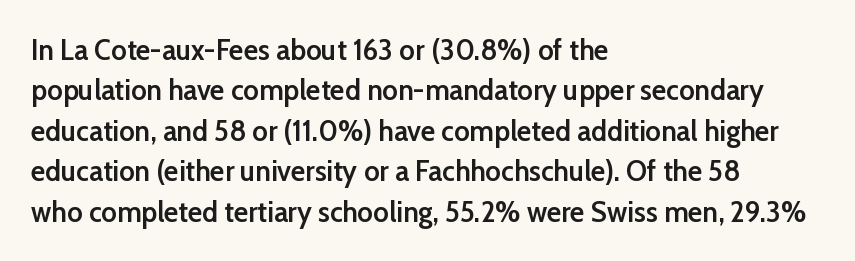
{"serif": "no", "italic": "no", "bold": "semi", "weight": "semibold", "width": "normal", "stroke_contrast": "low", "x_height": "medium", "monospaced": "no", "underline": "no", "align": "left", "line_spacing": "normal", "line_spacing_ratio": 1.35, "letter_spacing": "normal", "letter_spacing_em": 0.0, "glyph_px": 30}
